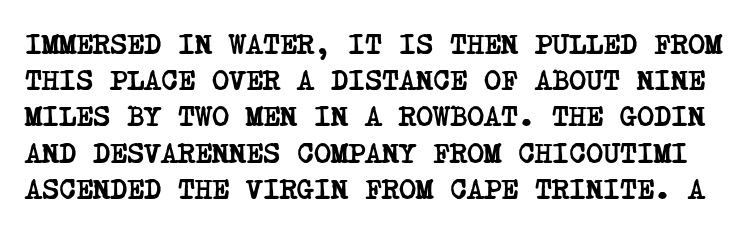
This rendering features lettering with no underline. The horizontal fit of the characters is conventional and even. The strokes are fattened all the way to bold. Serifs: yes, visible at the terminals of the letterforms.
